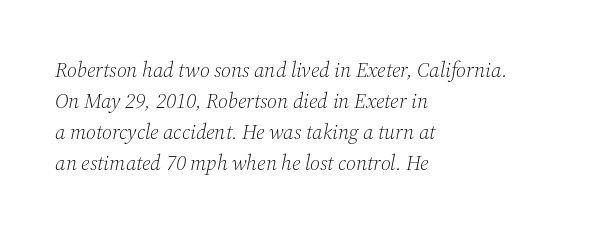
Q: Is the text bold? A: No.
Q: Is the text italic (slanted)? A: Yes, it leans right by about 12 degrees.
Q: Is the text underlined? A: No.
Q: How is the paragraph aligned? A: Left-aligned.
Q: Is the spacing between letters normal or unusually wide? A: Normal.
Q: Is the spacing between lines tight, normal or loose? A: Normal.
